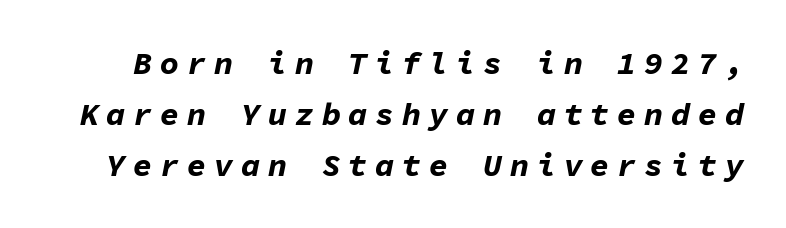
{"italic": "yes", "lean": "right", "slant_degrees": 11, "bold": "yes", "weight": "bold", "width": "normal", "stroke_contrast": "low", "x_height": "medium", "monospaced": "yes", "underline": "no", "line_spacing": "normal", "line_spacing_ratio": 1.6, "letter_spacing": "wide", "letter_spacing_em": 0.24, "glyph_px": 32}
